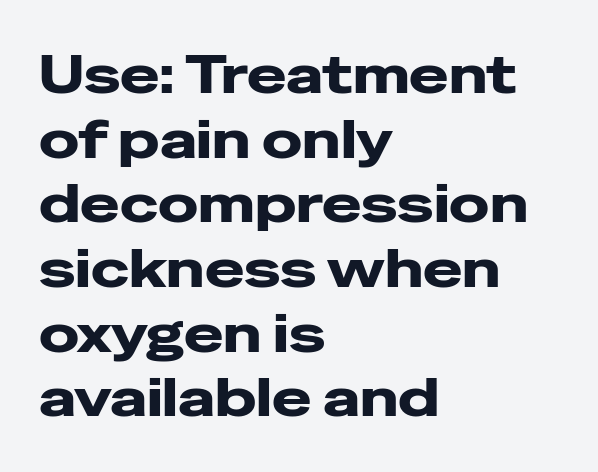
The image shows 53 px wide sans-serif type, upright; set left-aligned, line spacing 1.22x, normal letter spacing, not underlined; low stroke contrast and a medium x-height.
